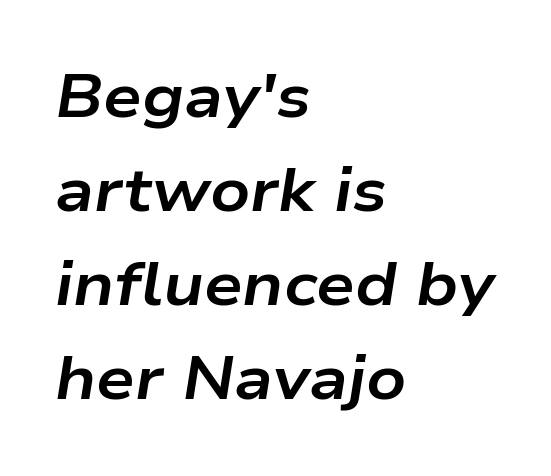
The image shows 61 px bold, wide type, italic (leaning right); set left-aligned, normal line spacing (1.54x), normal letter spacing, not underlined; low stroke contrast and a medium x-height.
